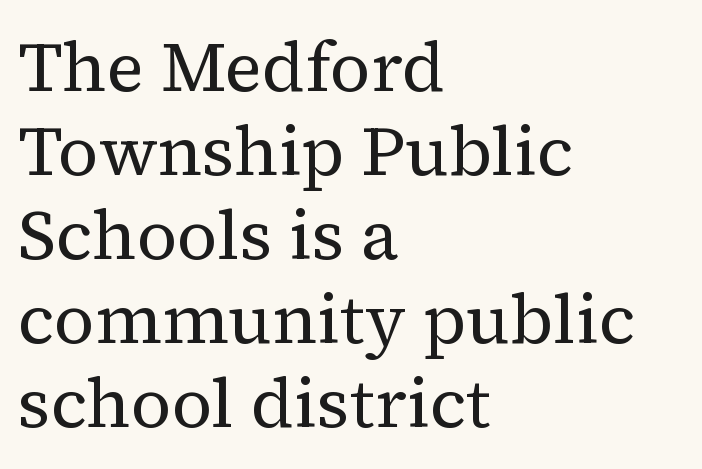
The glyphs are unaccompanied by any horizontal stroke below them. The weight would be labelled regular, book, light, or lighter still. Character widths vary here, with narrow letters taking less room than wide ones. Compared with a centered layout, this one pins lines to the left instead. The face used here is seriffed, in the tradition of book romans.
